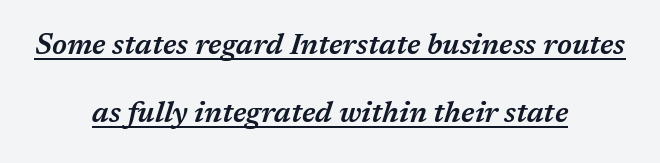
Q: Is the text bold? A: Semi-bold.
Q: Is the text italic (slanted)? A: Yes, it leans right by about 17 degrees.
Q: Is the text underlined? A: Yes.
Q: How is the paragraph aligned? A: Centered.
Q: Is the spacing between letters normal or unusually wide? A: Normal.
Q: Is the spacing between lines tight, normal or loose? A: Loose.
Q: Width (condensed, normal, or wide)? A: Normal.
Q: Stroke contrast? A: Medium.
Q: x-height? A: Medium.
Q: Monospaced? A: No.
